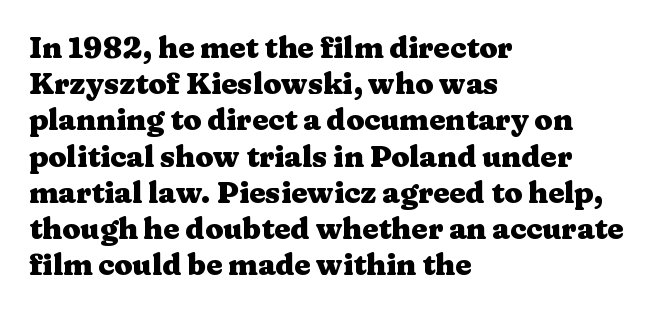
Q: Is the text bold? A: Yes.
Q: Is the text italic (slanted)? A: No, it is upright.
Q: Is the typeface a serif or a sans-serif typeface? A: Serif.
Q: Is the text underlined? A: No.
Q: How is the paragraph aligned? A: Left-aligned.
Q: Is the spacing between letters normal or unusually wide? A: Normal.
Q: Is the spacing between lines tight, normal or loose? A: Normal.
Q: Width (condensed, normal, or wide)? A: Wide.
Q: Stroke contrast? A: Medium.
Q: x-height? A: Medium.
Q: Monospaced? A: No.
